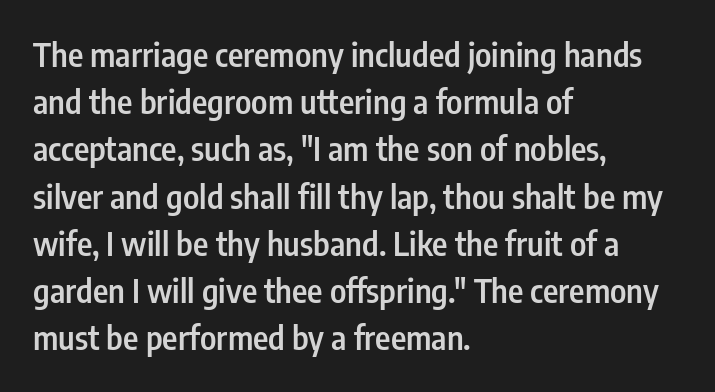
The image shows 33 px semibold, condensed sans-serif type, upright; set left-aligned, normal line spacing (1.43x), normal letter spacing, not underlined; low stroke contrast and a medium x-height.
